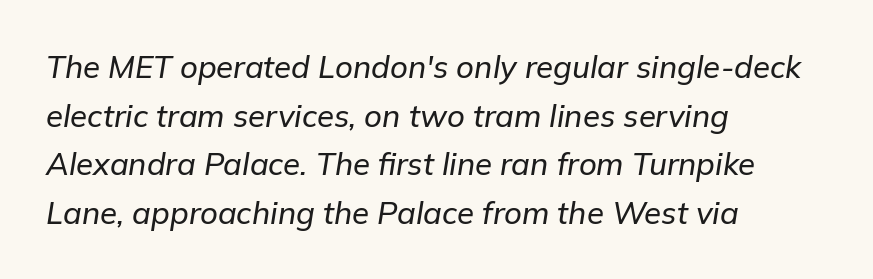
The baseline area is clear. Horizontal bands of white between lines are of average thickness. Caption: standard tracking, unaltered. The ragged edge is on the right, which tells us the setting is flush left.
